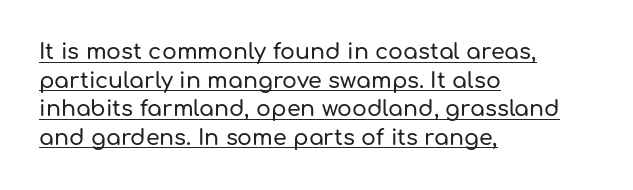
Q: Is the text italic (slanted)? A: No, it is upright.
Q: Is the text underlined? A: Yes.
Q: How is the paragraph aligned? A: Left-aligned.
Q: Is the spacing between letters normal or unusually wide? A: Normal.
Q: Is the spacing between lines tight, normal or loose? A: Normal.
